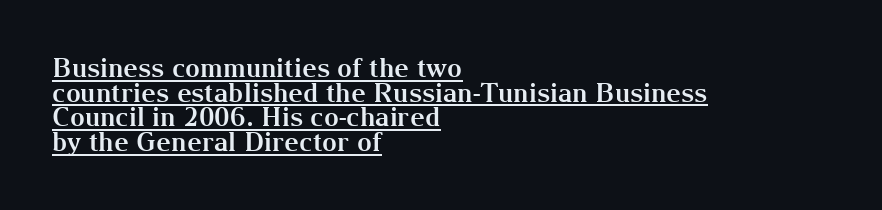
{"italic": "no", "bold": "yes", "underline": "yes", "align": "left", "line_spacing": "tight", "line_spacing_ratio": 0.95, "letter_spacing": "normal", "letter_spacing_em": 0.0, "glyph_px": 26}
